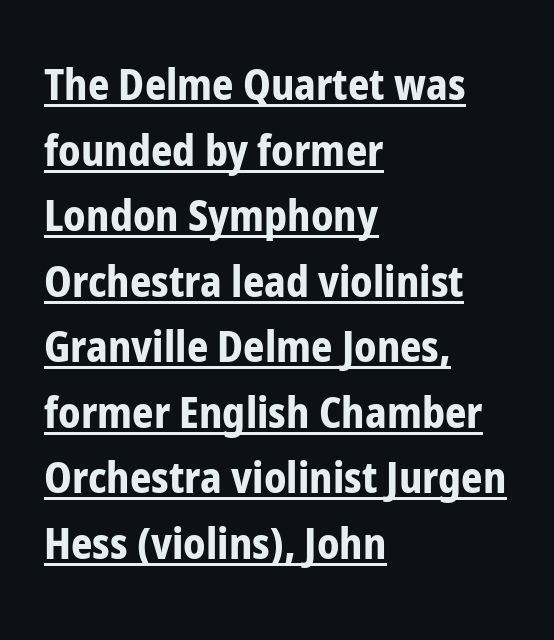
The image shows 42 px bold, condensed sans-serif type, upright; set left-aligned, normal line spacing (1.56x), normal letter spacing, underlined; low stroke contrast and a medium x-height.
